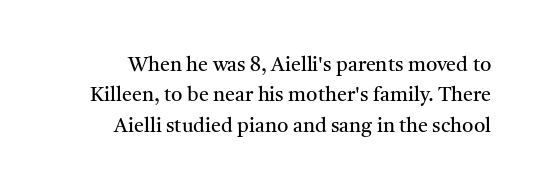
Q: Is the text bold? A: No.
Q: Is the text italic (slanted)? A: No, it is upright.
Q: Is the text underlined? A: No.
Q: Is the spacing between letters normal or unusually wide? A: Normal.
Q: Is the spacing between lines tight, normal or loose? A: Normal.
